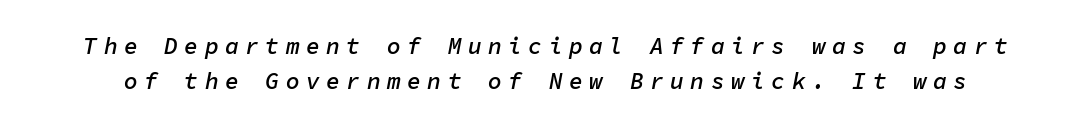
Q: Is the text bold? A: Semi-bold.
Q: Is the text italic (slanted)? A: Yes, it leans right by about 11 degrees.
Q: Is the text underlined? A: No.
Q: Is the spacing between letters normal or unusually wide? A: Unusually wide.
Q: Is the spacing between lines tight, normal or loose? A: Normal.
